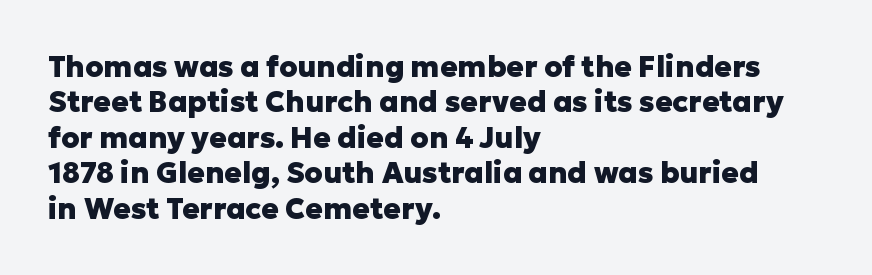
Q: Is the text bold? A: Yes.
Q: Is the text italic (slanted)? A: No, it is upright.
Q: Is the typeface a serif or a sans-serif typeface? A: Sans-serif.
Q: Is the text underlined? A: No.
Q: How is the paragraph aligned? A: Left-aligned.
Q: Is the spacing between letters normal or unusually wide? A: Normal.
Q: Width (condensed, normal, or wide)? A: Normal.
Q: Stroke contrast? A: Low.
Q: x-height? A: Medium.
Q: Monospaced? A: No.
